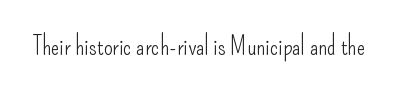
The rendering keeps characters at their native spacing. The font sits on the lighter half of the weight spectrum, regular included. Quick note: underline off. Is there any slant? The stems are plumb.
